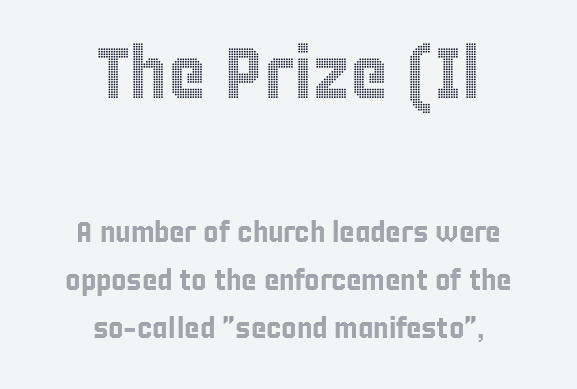
Q: Is the text italic (slanted)? A: No, it is upright.
Q: Is the text underlined? A: No.
Q: How is the paragraph aligned? A: Centered.
Q: Is the spacing between letters normal or unusually wide? A: Normal.
Q: Is the spacing between lines tight, normal or loose? A: Normal.
Q: Which block of text is set in a larger size, the first (top) or the second (bottom)? A: The first (top) one.
Q: Width (condensed, normal, or wide)? A: Condensed.
Q: x-height? A: Large.
Q: Monospaced? A: No.
